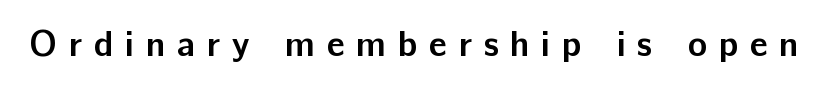
{"serif": "no", "italic": "no", "bold": "yes", "weight": "semibold", "width": "normal", "stroke_contrast": "low", "x_height": "medium", "monospaced": "no", "underline": "no", "letter_spacing": "wide", "letter_spacing_em": 0.32, "glyph_px": 36}
